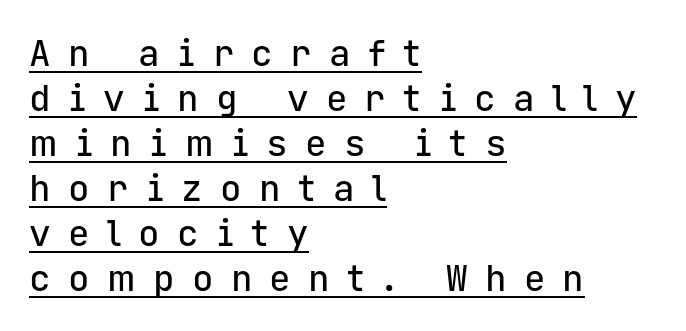
Q: Is the text italic (slanted)? A: No, it is upright.
Q: Is the typeface a serif or a sans-serif typeface? A: Sans-serif.
Q: Is the text underlined? A: Yes.
Q: How is the paragraph aligned? A: Left-aligned.
Q: Is the spacing between letters normal or unusually wide? A: Unusually wide.
Q: Is the spacing between lines tight, normal or loose? A: Normal.
Q: Width (condensed, normal, or wide)? A: Normal.
Q: Stroke contrast? A: Low.
Q: x-height? A: Medium.
Q: Monospaced? A: Yes.
